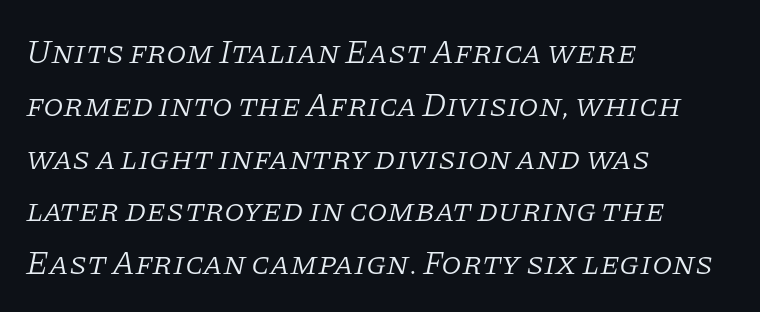
Heft: none added — not bold. You could call the tracking neutral — neither tight nor loose. The face used here is proportionally spaced, like ordinary book or web type. If you drew a ruler down the left edge, every line would touch it. Horizontal bands of white between lines are of average thickness.
